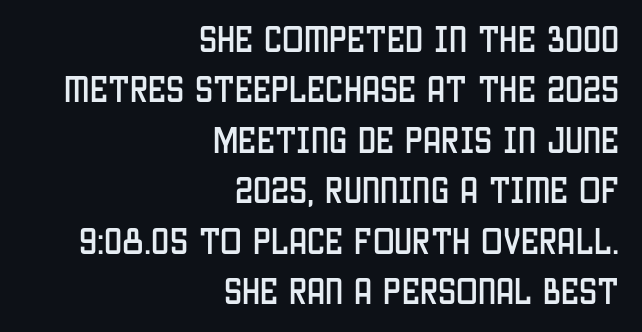
The image shows 29 px condensed sans-serif type, upright; set right-aligned, line spacing 1.74x, normal letter spacing, not underlined; low stroke contrast and a large x-height.
